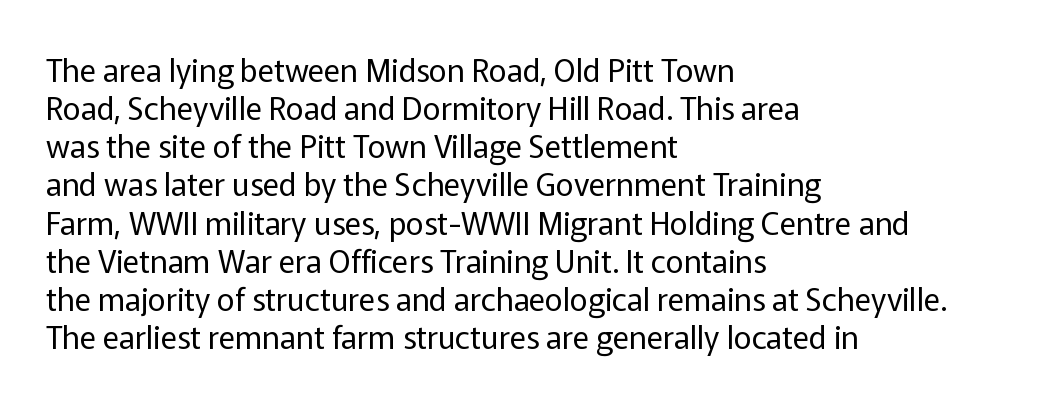
The specimen reads as upright at a glance. Plain, unruled lines of type. The rendering keeps characters at their native spacing. Stem width sits at or under what a default text font uses.
